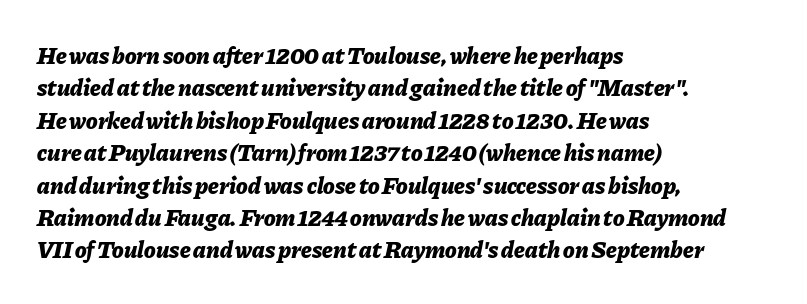
The image shows 24 px bold type, italic (leaning right); set left-aligned, normal line spacing (1.35x), normal letter spacing, not underlined.
